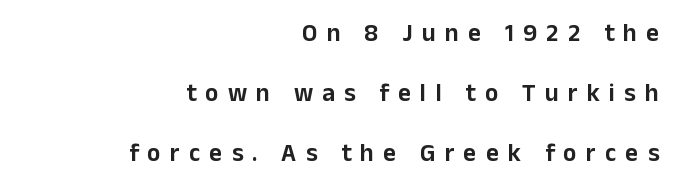
Q: Is the text italic (slanted)? A: No, it is upright.
Q: Is the text underlined? A: No.
Q: How is the paragraph aligned? A: Right-aligned.
Q: Is the spacing between letters normal or unusually wide? A: Unusually wide.
Q: Is the spacing between lines tight, normal or loose? A: Loose.
